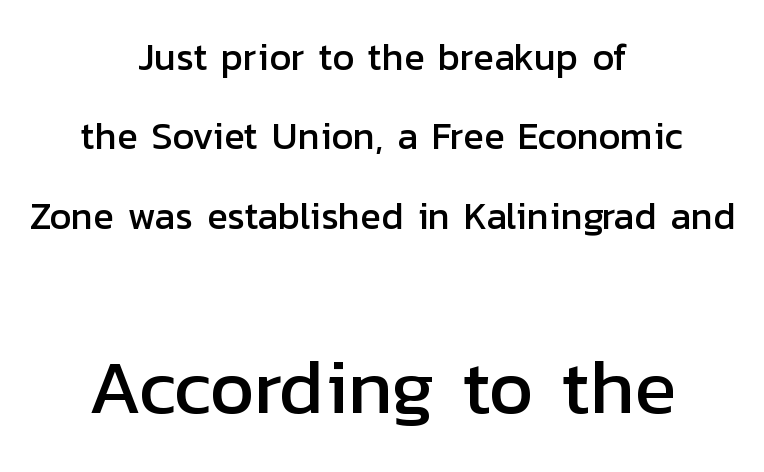
{"serif": "no", "italic": "no", "width": "normal", "stroke_contrast": "low", "x_height": "medium", "monospaced": "no", "underline": "no", "align": "center", "line_spacing": "loose", "line_spacing_ratio": 2.09, "letter_spacing": "normal", "letter_spacing_em": 0.0, "larger_block": "second", "size_ratio": 2.03, "glyph_px": 77}
